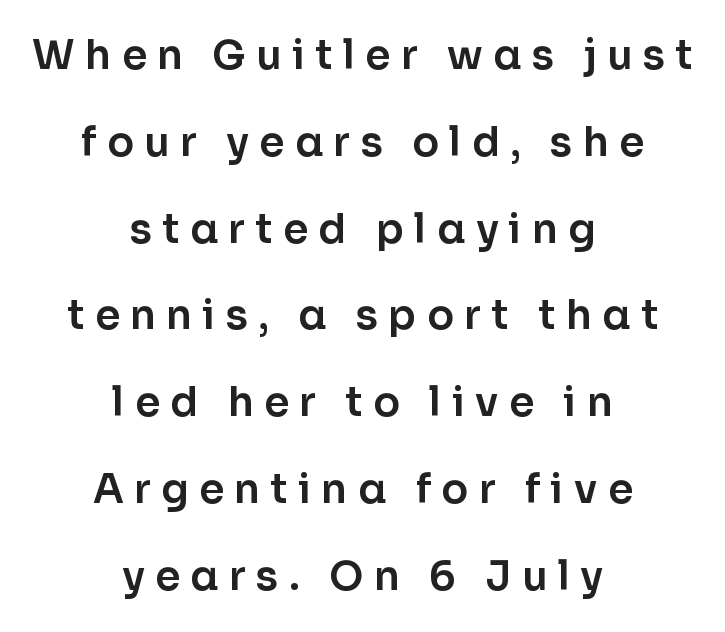
Honestly, the letter spacing is so wide it's the main thing you notice. What kind of face is this? One without serifs — a sans. These lines are rendered in a variable-pitch font. One-word summary of the alignment: center. This block would shrink considerably if given ordinary leading; it's expanded now. The passage shown is not underscored anywhere.
